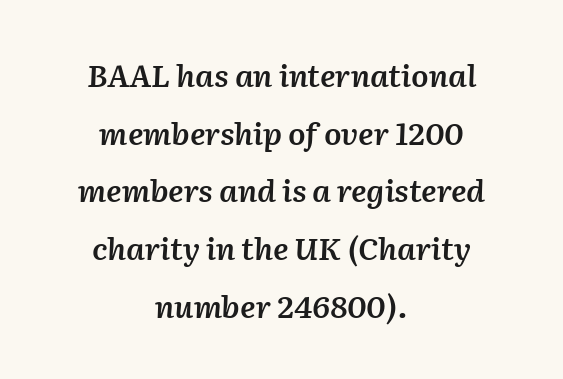
Summary of weight: moderately heavy, a semibold. Tall strokes in this sample are angled rather than plumb. Underline: absent. Tracking value appears to be zero — textbook default spacing. This sample is center-justified, so both line endings float freely.
